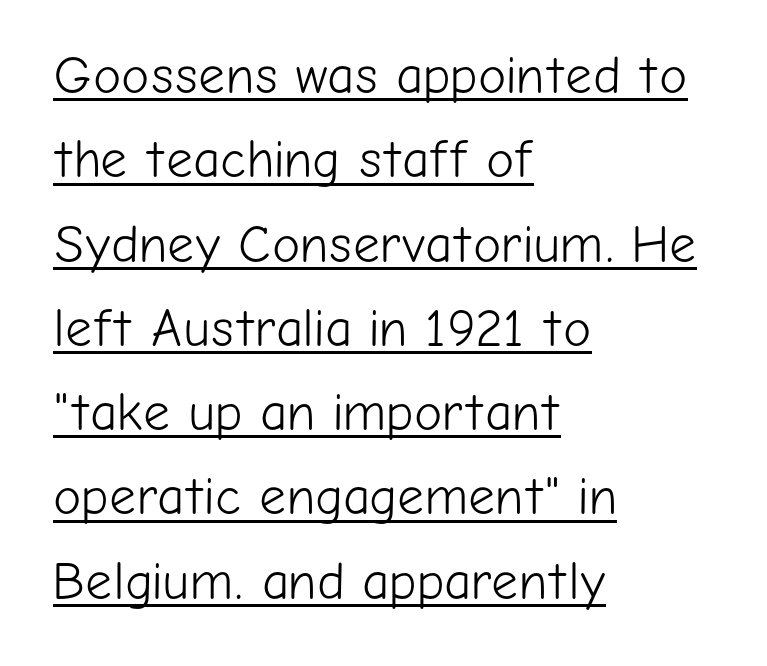
{"serif": "no", "italic": "no", "bold": "no", "weight": "light", "width": "normal", "stroke_contrast": "low", "x_height": "medium", "monospaced": "no", "underline": "yes", "align": "left", "line_spacing": "normal", "line_spacing_ratio": 1.59, "letter_spacing": "normal", "letter_spacing_em": 0.0, "glyph_px": 53}
